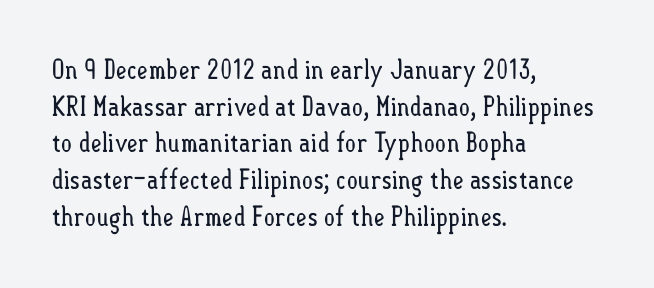
The image shows 27 px text type, upright; set left-aligned, normal line spacing (1.36x), normal letter spacing, not underlined.
